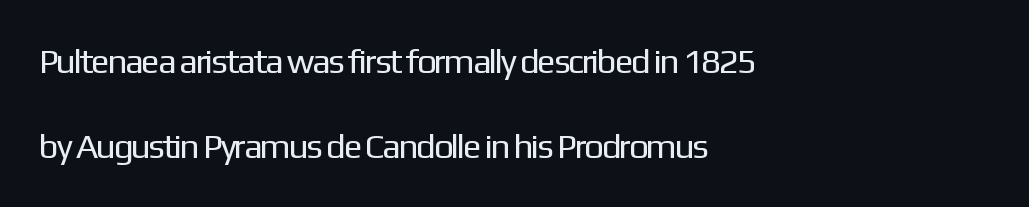
The image shows 35 px regular-weight sans-serif type, upright; set left-aligned, loose line spacing (2.43x), normal letter spacing, not underlined; low stroke contrast and a medium x-height.
